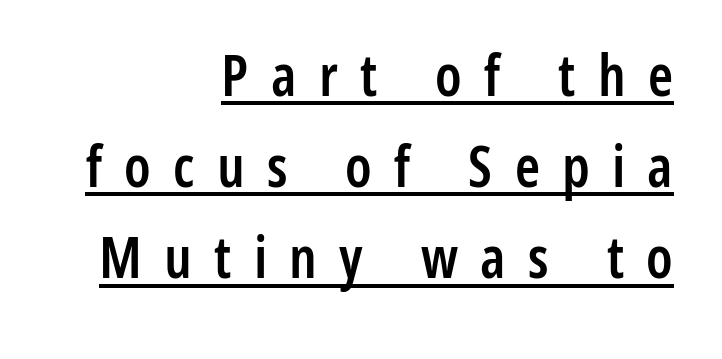
{"serif": "no", "italic": "no", "bold": "semi", "weight": "semibold", "width": "condensed", "stroke_contrast": "low", "x_height": "medium", "monospaced": "no", "underline": "yes", "align": "right", "line_spacing": "normal", "line_spacing_ratio": 1.6, "letter_spacing": "wide", "letter_spacing_em": 0.39, "glyph_px": 57}
